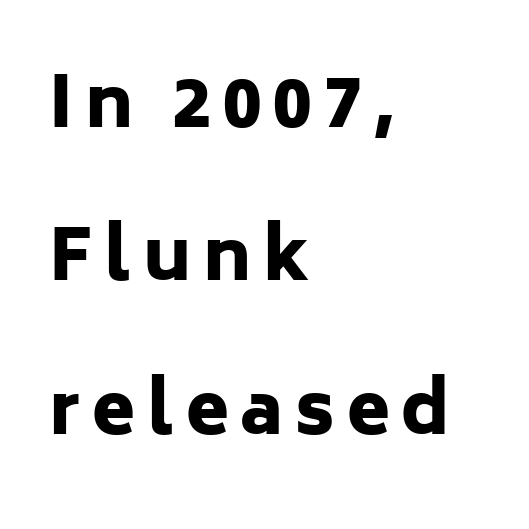
{"serif": "no", "italic": "no", "bold": "yes", "weight": "heavy", "width": "normal", "stroke_contrast": "low", "x_height": "medium", "monospaced": "no", "underline": "no", "align": "left", "line_spacing": "loose", "line_spacing_ratio": 2.19, "glyph_px": 70}
